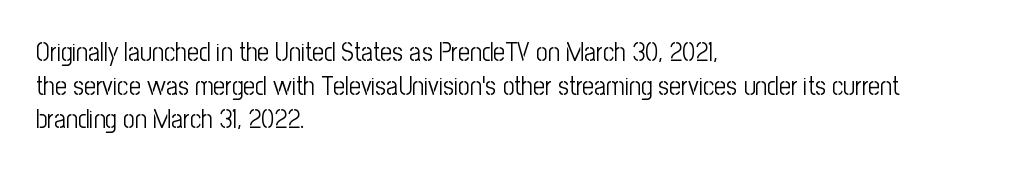
The image shows 26 px text type, upright; set left-aligned, normal line spacing (1.29x), normal letter spacing, not underlined.
